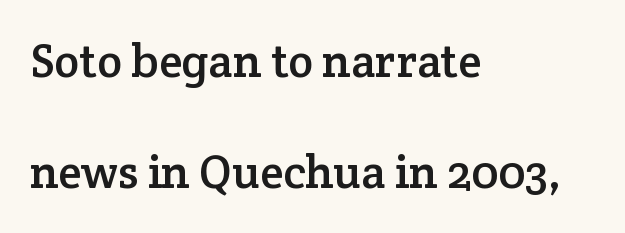
Note: serifs present on the glyphs. Widely set lines give the paragraph a tall, airy silhouette. Does the lettering tilt? It doesn't — this is upright. Is the block centered? No — it sits flush against the left margin. These lines are rendered in a variable-pitch font.
